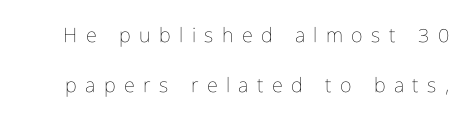
Q: Is the text bold? A: No.
Q: Is the text italic (slanted)? A: No, it is upright.
Q: Is the text underlined? A: No.
Q: Is the spacing between letters normal or unusually wide? A: Unusually wide.
Q: Is the spacing between lines tight, normal or loose? A: Loose.
